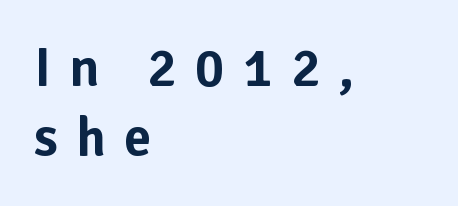
These lines are rendered in a variable-pitch font. These lines have a slow, spaced-out rhythm from letter to letter. The font's upright variant was chosen for this text. A student would call this left alignment; a typographer would say flush left, rag right.
